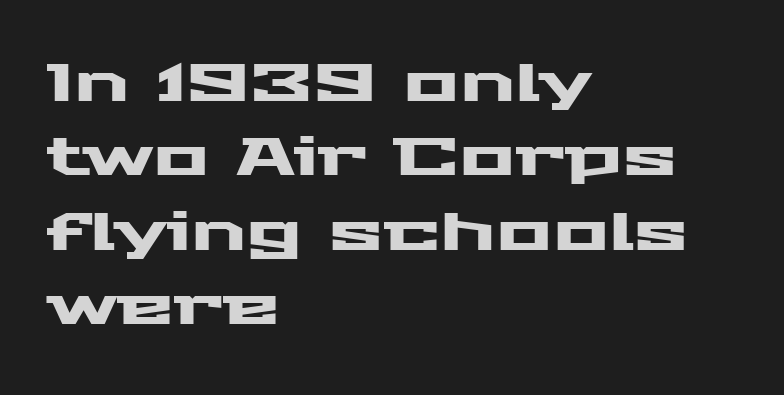
Q: Is the text italic (slanted)? A: No, it is upright.
Q: Is the typeface a serif or a sans-serif typeface? A: Sans-serif.
Q: Is the text underlined? A: No.
Q: How is the paragraph aligned? A: Left-aligned.
Q: Is the spacing between letters normal or unusually wide? A: Normal.
Q: Is the spacing between lines tight, normal or loose? A: Normal.
Q: Width (condensed, normal, or wide)? A: Wide.
Q: Stroke contrast? A: Medium.
Q: x-height? A: Medium.
Q: Monospaced? A: No.
